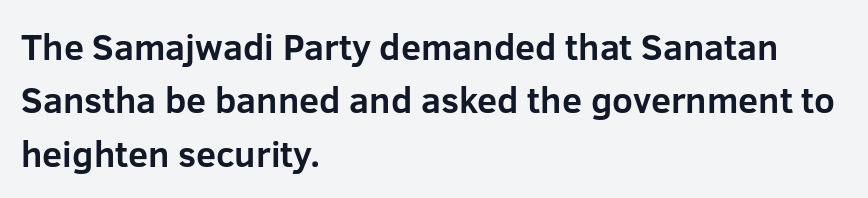
Q: Is the text bold? A: Yes.
Q: Is the text italic (slanted)? A: No, it is upright.
Q: Is the typeface a serif or a sans-serif typeface? A: Sans-serif.
Q: Is the text underlined? A: No.
Q: How is the paragraph aligned? A: Left-aligned.
Q: Is the spacing between letters normal or unusually wide? A: Normal.
Q: Is the spacing between lines tight, normal or loose? A: Normal.
Q: Width (condensed, normal, or wide)? A: Normal.
Q: Stroke contrast? A: Low.
Q: x-height? A: Medium.
Q: Monospaced? A: No.
